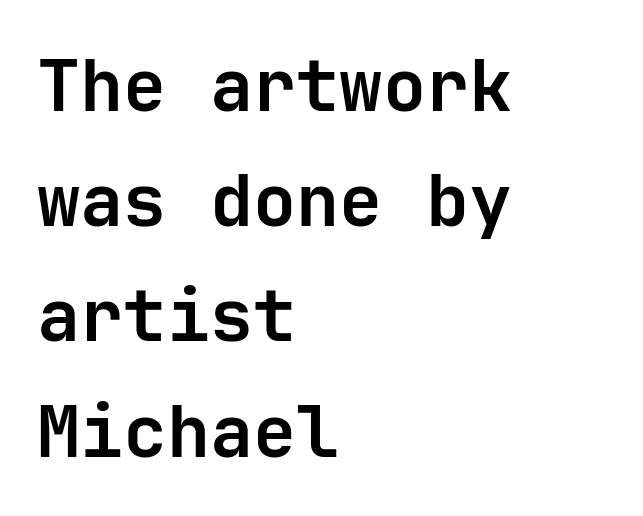
{"serif": "no", "italic": "no", "bold": "yes", "weight": "bold", "width": "normal", "stroke_contrast": "low", "x_height": "medium", "monospaced": "yes", "underline": "no", "align": "left", "line_spacing": "normal", "line_spacing_ratio": 1.6, "letter_spacing": "normal", "letter_spacing_em": 0.0, "glyph_px": 72}
